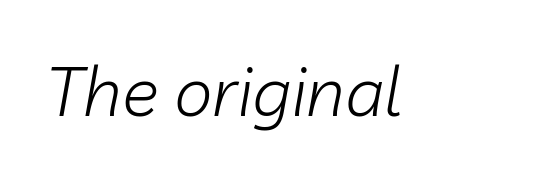
The image shows 69 px light type, italic (leaning right); set normal letter spacing, not underlined; low stroke contrast and a medium x-height.
